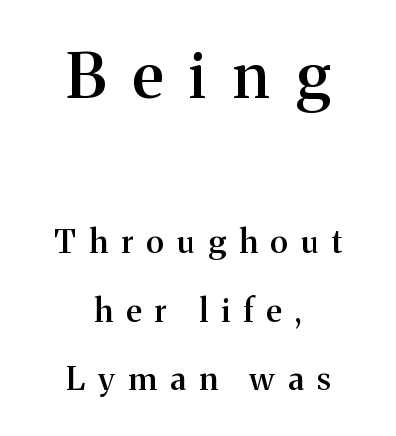
Q: Is the text bold? A: Semi-bold.
Q: Is the text italic (slanted)? A: No, it is upright.
Q: Is the typeface a serif or a sans-serif typeface? A: Serif.
Q: Is the text underlined? A: No.
Q: How is the paragraph aligned? A: Centered.
Q: Is the spacing between letters normal or unusually wide? A: Unusually wide.
Q: Is the spacing between lines tight, normal or loose? A: Loose.
Q: Which block of text is set in a larger size, the first (top) or the second (bottom)? A: The first (top) one.
Q: Width (condensed, normal, or wide)? A: Normal.
Q: Stroke contrast? A: Medium.
Q: x-height? A: Medium.
Q: Monospaced? A: No.
